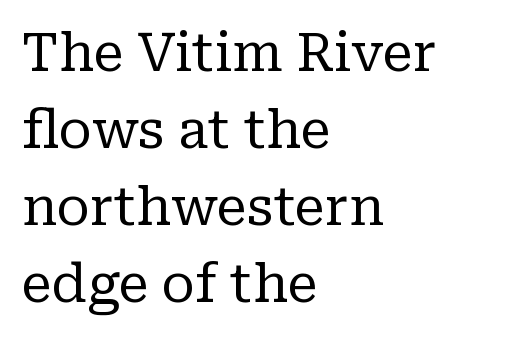
The image shows 52 px regular-weight serif type, upright; set left-aligned, normal line spacing (1.48x), normal letter spacing, not underlined; low stroke contrast and a medium x-height.
